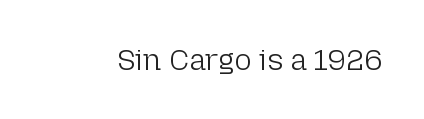
{"serif": "no", "italic": "no", "bold": "no", "weight": "light", "width": "normal", "stroke_contrast": "low", "x_height": "medium", "monospaced": "no", "underline": "no", "letter_spacing": "normal", "letter_spacing_em": 0.0, "glyph_px": 30}
